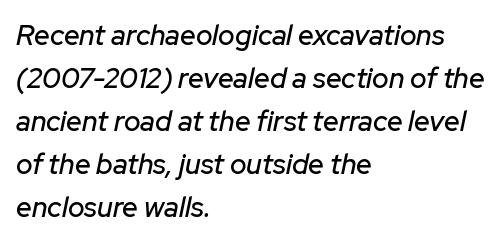
Interline gaps are of average width in this sample. This sample is left-justified, so line endings fall wherever the words run out. Glance below the letters and you will spot only blank space. This sample uses an oblique cut, with every glyph tilted off the vertical. Note the varied advance widths — an 'i' is clearly narrower than an 'm'. The gaps between neighbouring characters are ordinary and unremarkable.
